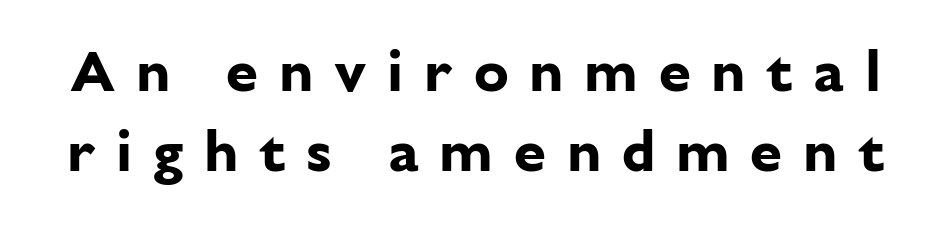
Does the leading feel generous? No, just average. Letterform terminals end flat and unadorned throughout the passage. Caption: bold face, heavy strokes. The line texture is sparse and dotted thanks to wide tracking. The type sits square on the baseline with zero lean. This sample has the flowing, uneven cadence of proportional lettering.
